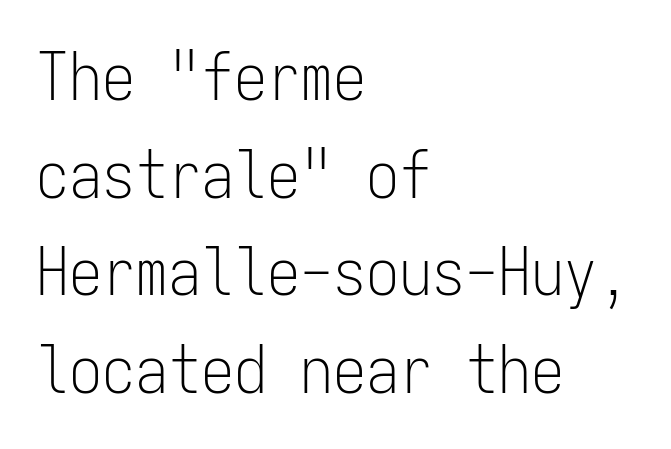
Regular leading. Tall strokes in this sample are plumb rather than angled. Font category for this specimen: sans-serif. There is no visible air inserted between adjacent glyphs. The ragged edge is on the right, which tells us the setting is flush left.
